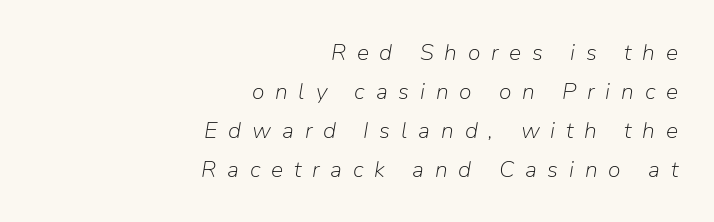
The font sits on the lighter half of the weight spectrum, regular included. Regarding leading, the lines here are spaced in the standard way. Short and long lines alike share a common ending point at right. The face used here is rendered with a markedly widened letterfit.
